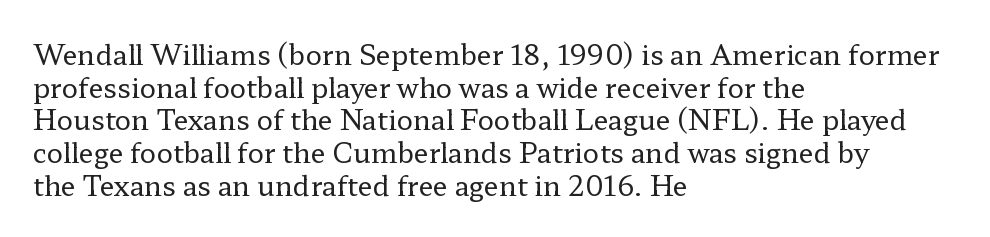
{"italic": "no", "bold": "no", "underline": "no", "align": "left", "line_spacing_ratio": 1.21, "letter_spacing": "normal", "letter_spacing_em": 0.0, "glyph_px": 27}
